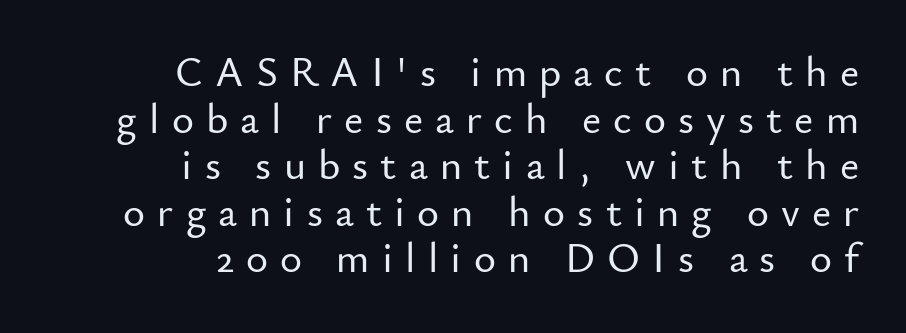
{"serif": "no", "italic": "no", "width": "normal", "stroke_contrast": "low", "x_height": "small", "monospaced": "no", "underline": "no", "align": "right", "line_spacing": "tight", "line_spacing_ratio": 1.11, "letter_spacing": "wide", "letter_spacing_em": 0.29, "glyph_px": 42}
